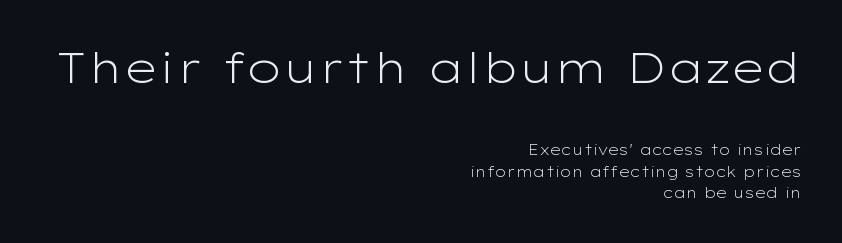
Default kerning and tracking; the words read as compact shapes. The glyphs are unaccompanied by any horizontal stroke below them. Note: no serifs on the glyphs. Weight: regular or lighter.
